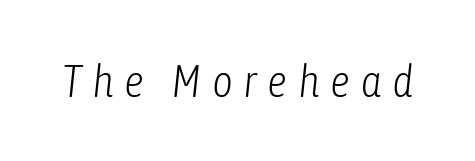
Each letter keeps its own natural width here, so spacing adapts to shape. Plain, unruled lines of type. Compared with ordinary roman type, these characters are visibly tilted. Bold? No — there's no thickening of the strokes. Each word looks stretched out because of the extra space between its letters.
